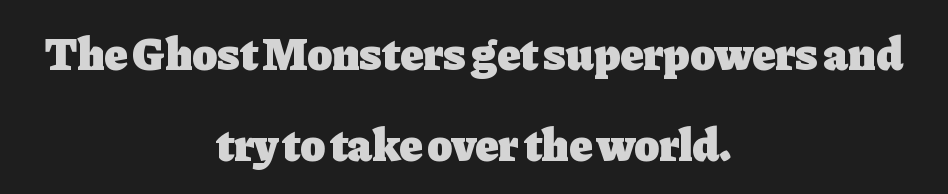
{"serif": "yes", "italic": "no", "bold": "yes", "weight": "heavy", "width": "normal", "stroke_contrast": "low", "x_height": "medium", "monospaced": "no", "underline": "no", "align": "center", "line_spacing": "loose", "line_spacing_ratio": 1.97, "letter_spacing": "normal", "letter_spacing_em": 0.0, "glyph_px": 46}
